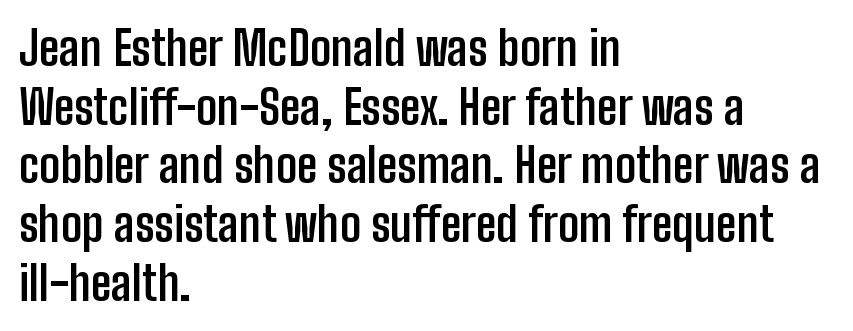
Q: Is the text bold? A: Yes.
Q: Is the text italic (slanted)? A: No, it is upright.
Q: Is the typeface a serif or a sans-serif typeface? A: Sans-serif.
Q: Is the text underlined? A: No.
Q: How is the paragraph aligned? A: Left-aligned.
Q: Is the spacing between letters normal or unusually wide? A: Normal.
Q: Is the spacing between lines tight, normal or loose? A: Normal.
Q: Width (condensed, normal, or wide)? A: Condensed.
Q: Stroke contrast? A: Low.
Q: x-height? A: Medium.
Q: Monospaced? A: No.
